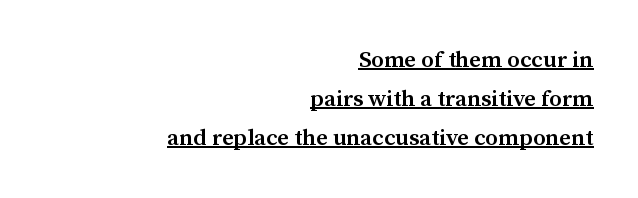
{"italic": "no", "bold": "semi", "underline": "yes", "align": "right", "line_spacing": "normal", "line_spacing_ratio": 1.69, "letter_spacing": "normal", "letter_spacing_em": 0.0, "glyph_px": 23}
